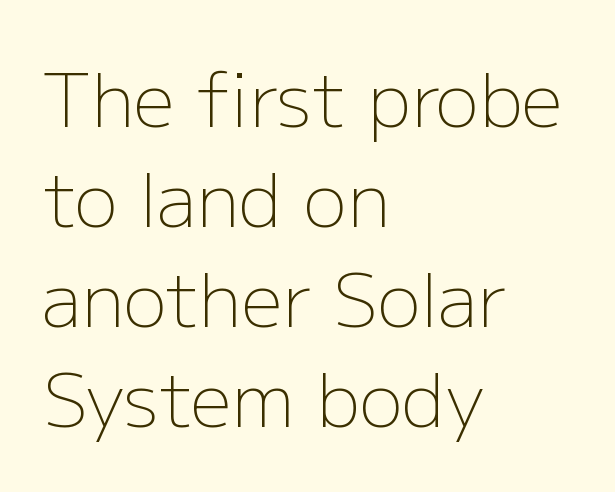
Q: Is the text bold? A: No.
Q: Is the text italic (slanted)? A: No, it is upright.
Q: Is the typeface a serif or a sans-serif typeface? A: Sans-serif.
Q: Is the text underlined? A: No.
Q: How is the paragraph aligned? A: Left-aligned.
Q: Is the spacing between letters normal or unusually wide? A: Normal.
Q: Is the spacing between lines tight, normal or loose? A: Normal.
Q: Width (condensed, normal, or wide)? A: Normal.
Q: Stroke contrast? A: Low.
Q: x-height? A: Medium.
Q: Monospaced? A: No.
